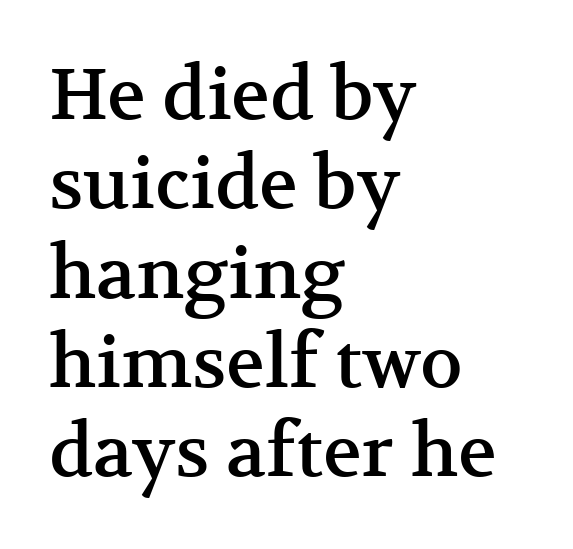
{"serif": "yes", "italic": "no", "width": "normal", "stroke_contrast": "medium", "x_height": "medium", "monospaced": "no", "underline": "no", "align": "left", "line_spacing_ratio": 1.24, "letter_spacing": "normal", "letter_spacing_em": 0.0, "glyph_px": 72}
